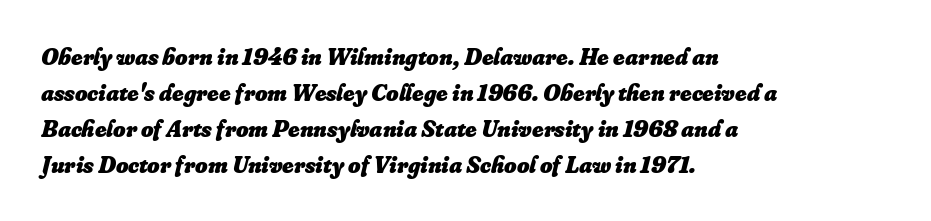
The image shows 24 px bold type, italic (leaning right); set left-aligned, normal line spacing (1.5x), normal letter spacing, not underlined.
